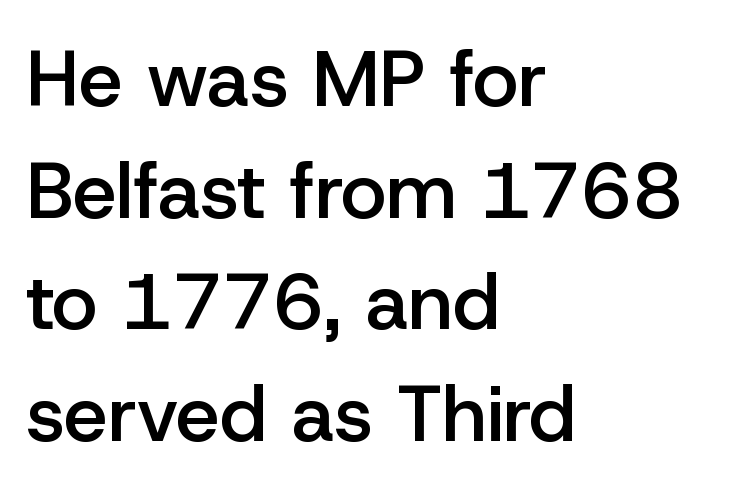
The image shows 78 px semibold sans-serif type, upright; set left-aligned, normal line spacing (1.43x), normal letter spacing, not underlined; low stroke contrast and a medium x-height.
